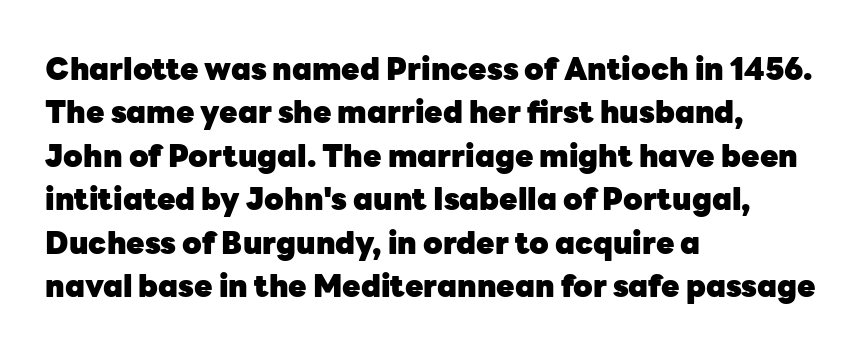
{"serif": "no", "italic": "no", "bold": "yes", "weight": "heavy", "width": "normal", "stroke_contrast": "low", "x_height": "medium", "monospaced": "no", "underline": "no", "align": "left", "line_spacing": "normal", "line_spacing_ratio": 1.45, "letter_spacing": "normal", "letter_spacing_em": 0.0, "glyph_px": 30}
